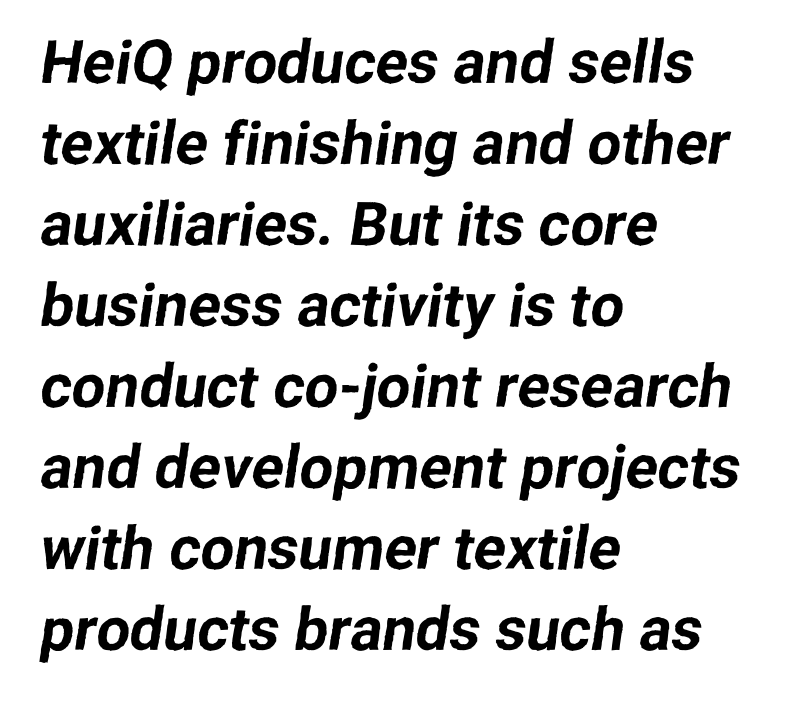
{"serif": "no", "width": "normal", "stroke_contrast": "low", "x_height": "medium", "monospaced": "no", "underline": "no", "align": "left", "line_spacing": "normal", "line_spacing_ratio": 1.35, "letter_spacing": "normal", "letter_spacing_em": 0.0, "glyph_px": 60}
